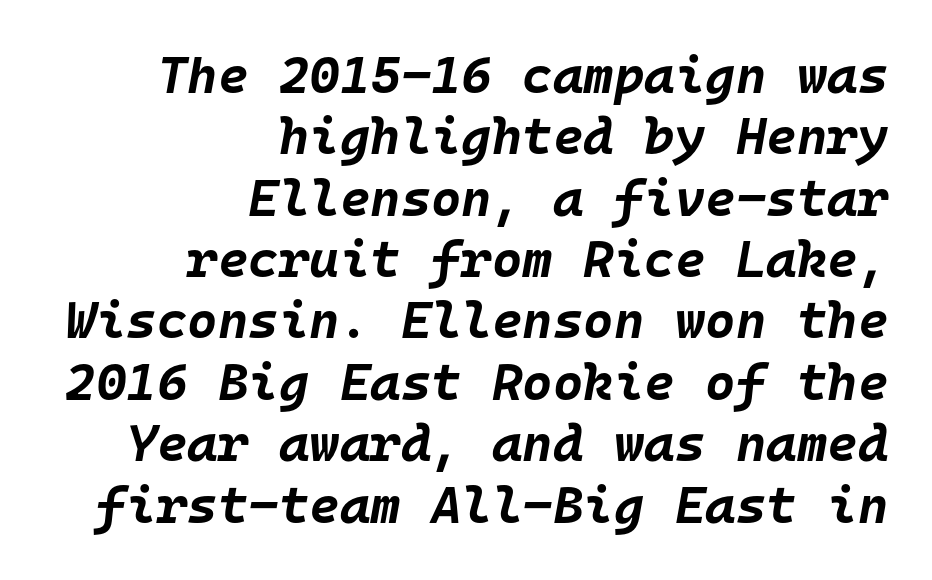
Each letter, wide or thin by design, is forced into the same width here. Compared with typical body copy, the letter spacing here is the same. What weight is shown? A full bold with thick strokes. Decoration check: the copy has no underline. An italicized treatment has been applied to the whole sample.
